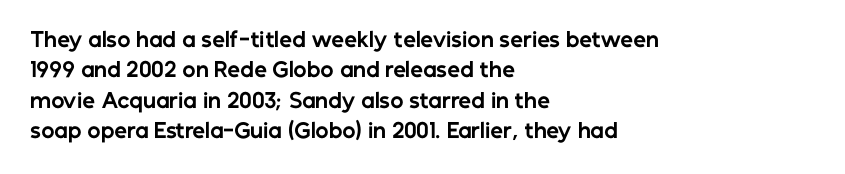
{"italic": "no", "bold": "yes", "underline": "no", "align": "left", "line_spacing": "normal", "line_spacing_ratio": 1.52, "letter_spacing": "normal", "letter_spacing_em": 0.0, "glyph_px": 20}
